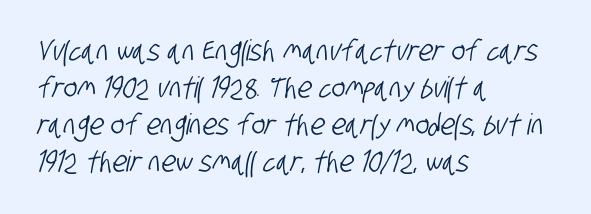
The image shows 29 px condensed sans-serif type; set left-aligned, normal line spacing (1.28x), normal letter spacing, not underlined; low stroke contrast and a large x-height.
